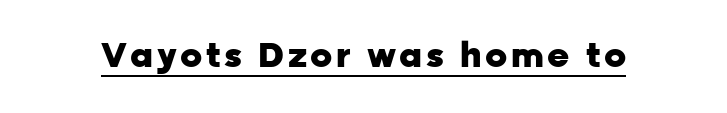
{"serif": "no", "italic": "no", "bold": "yes", "weight": "heavy", "width": "normal", "stroke_contrast": "low", "x_height": "medium", "monospaced": "no", "underline": "yes", "glyph_px": 34}
